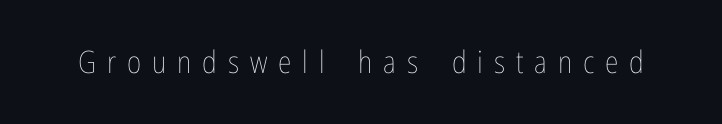
The face used here is rendered with a markedly widened letterfit. The rendering uses natural spacing where letterforms have individual widths. Weight: not bold — regular or lighter. Honestly, there is no underline to notice here at all. The typography opts for an upright posture over an oblique one.
